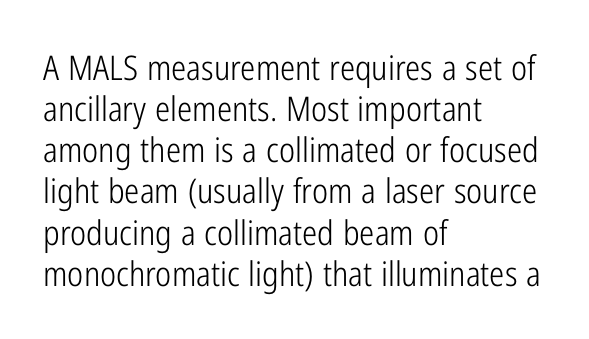
The image shows 34 px light, condensed sans-serif type, upright; set left-aligned, line spacing 1.21x, normal letter spacing, not underlined; low stroke contrast and a medium x-height.
